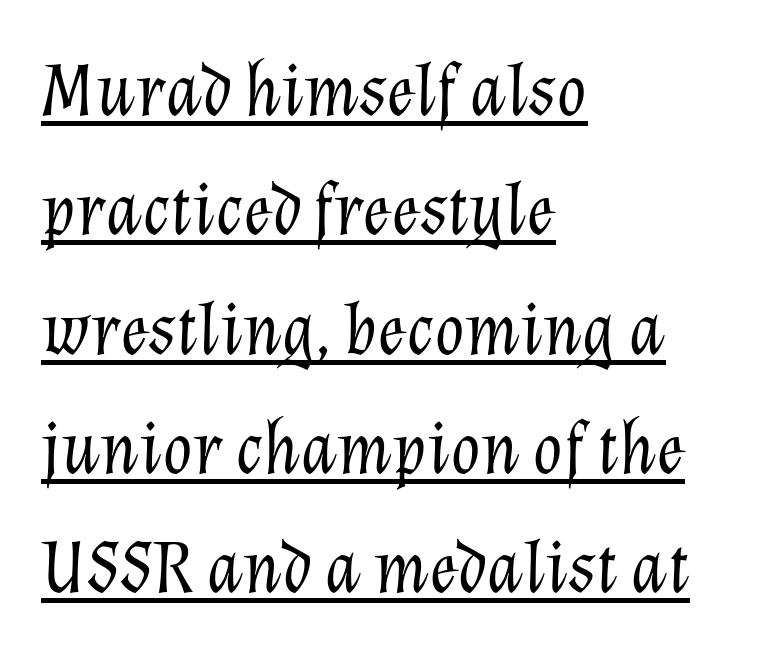
The image shows 77 px light type, italic (leaning right); set left-aligned, normal line spacing (1.55x), normal letter spacing, underlined; low stroke contrast and a medium x-height.
